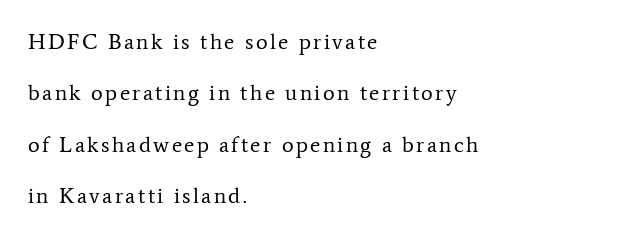
{"italic": "no", "bold": "no", "underline": "no", "align": "left", "line_spacing": "loose", "line_spacing_ratio": 2.34, "glyph_px": 22}
